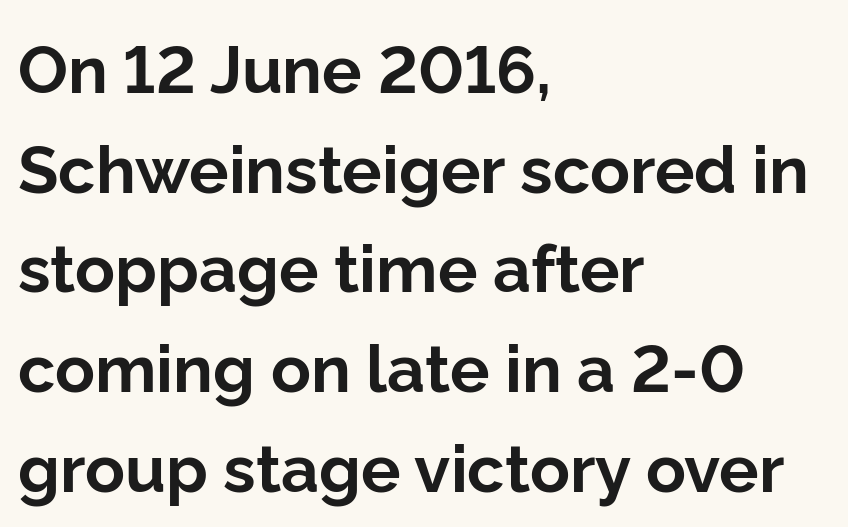
{"serif": "no", "italic": "no", "bold": "yes", "weight": "bold", "width": "normal", "stroke_contrast": "low", "x_height": "medium", "monospaced": "no", "underline": "no", "align": "left", "line_spacing": "normal", "line_spacing_ratio": 1.51, "letter_spacing": "normal", "letter_spacing_em": 0.0, "glyph_px": 66}
